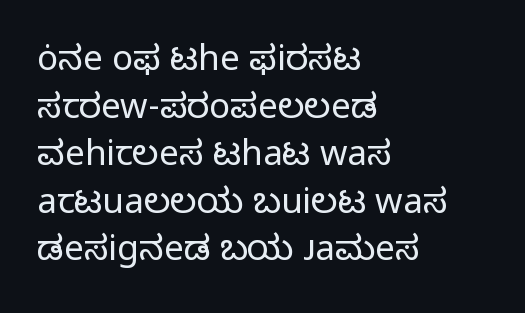
The passage shown is not underscored anywhere. Is the letter spacing exaggerated? No — it looks like the ordinary default. The face used here is proportionally spaced, like ordinary book or web type. Stems and bowls with no extra thickness — not bold.
